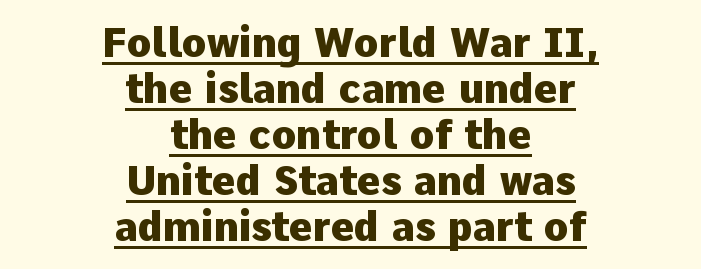
Q: Is the text bold? A: Yes.
Q: Is the text italic (slanted)? A: No, it is upright.
Q: Is the typeface a serif or a sans-serif typeface? A: Sans-serif.
Q: Is the text underlined? A: Yes.
Q: How is the paragraph aligned? A: Centered.
Q: Is the spacing between letters normal or unusually wide? A: Normal.
Q: Is the spacing between lines tight, normal or loose? A: Tight.
Q: Width (condensed, normal, or wide)? A: Normal.
Q: Stroke contrast? A: Low.
Q: x-height? A: Medium.
Q: Monospaced? A: No.
